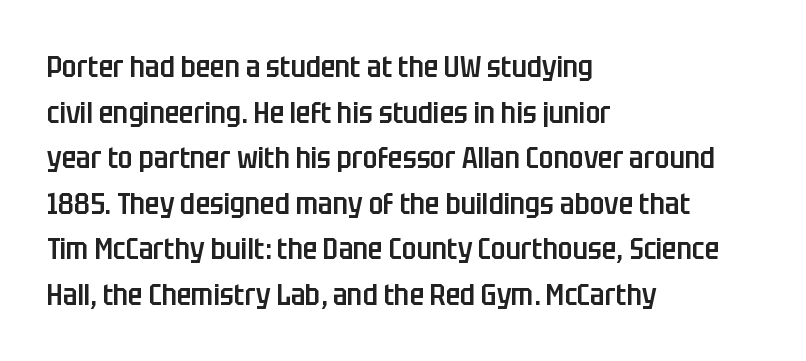
The letters advance in unequal steps, a hallmark of proportional type. Notice how descenders clear the ascenders below comfortably — that's standard leading. Nobody touched the tracking dial on this one. Descender tails drop into unmarked territory.
